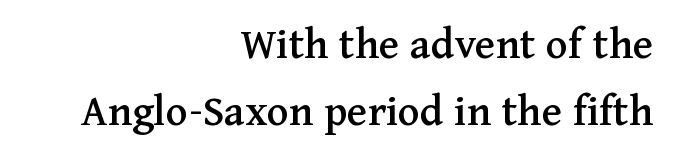
Q: Is the text italic (slanted)? A: No, it is upright.
Q: Is the typeface a serif or a sans-serif typeface? A: Serif.
Q: Is the text underlined? A: No.
Q: How is the paragraph aligned? A: Right-aligned.
Q: Is the spacing between letters normal or unusually wide? A: Normal.
Q: Is the spacing between lines tight, normal or loose? A: Normal.
Q: Width (condensed, normal, or wide)? A: Normal.
Q: Stroke contrast? A: Medium.
Q: x-height? A: Medium.
Q: Monospaced? A: No.
